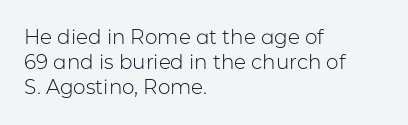
{"italic": "no", "bold": "no", "underline": "no", "align": "left", "line_spacing": "normal", "line_spacing_ratio": 1.26, "letter_spacing": "normal", "letter_spacing_em": 0.0, "glyph_px": 20}
